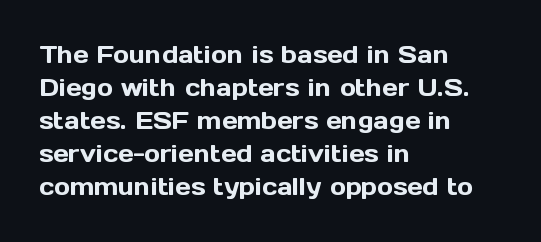
The image shows 24 px text type, upright; set left-aligned, normal line spacing (1.38x), normal letter spacing, not underlined.
